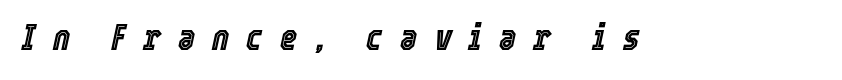
Q: Is the text italic (slanted)? A: Yes, it leans right by about 12 degrees.
Q: Is the text underlined? A: No.
Q: Is the spacing between letters normal or unusually wide? A: Unusually wide.
Q: Width (condensed, normal, or wide)? A: Condensed.
Q: x-height? A: Medium.
Q: Monospaced? A: No.
